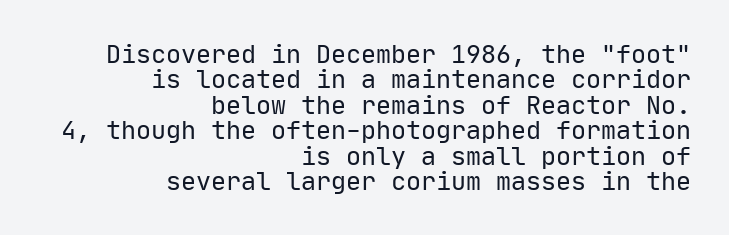
{"italic": "no", "bold": "no", "underline": "no", "align": "right", "line_spacing": "tight", "line_spacing_ratio": 1.02, "letter_spacing": "normal", "letter_spacing_em": 0.0, "glyph_px": 25}
